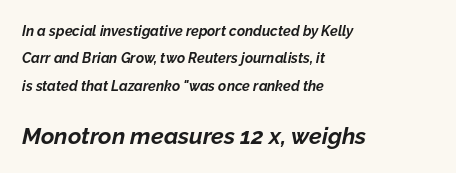
The image shows 23 px bold type, italic (leaning right); set left-aligned, loose line spacing (1.95x), normal letter spacing, not underlined; the second (bottom) block is 1.64x larger.
